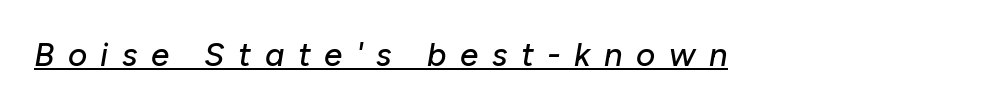
The tracking reads as deliberately expanded to a designer's eye. These lines are rendered in a variable-pitch font. Underlining? Definitely there. Posture: slanted.
